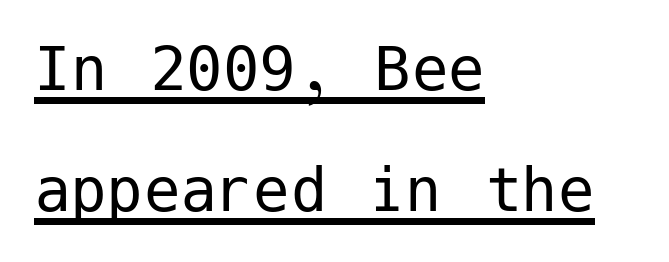
Q: Is the text bold? A: No.
Q: Is the text italic (slanted)? A: No, it is upright.
Q: Is the typeface a serif or a sans-serif typeface? A: Sans-serif.
Q: Is the text underlined? A: Yes.
Q: How is the paragraph aligned? A: Left-aligned.
Q: Is the spacing between letters normal or unusually wide? A: Normal.
Q: Is the spacing between lines tight, normal or loose? A: Normal.
Q: Width (condensed, normal, or wide)? A: Normal.
Q: Stroke contrast? A: Low.
Q: x-height? A: Medium.
